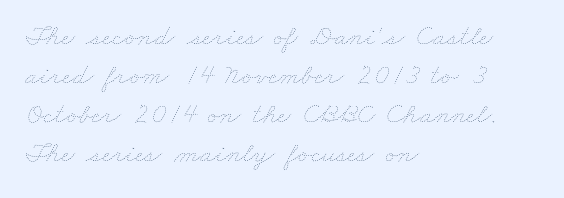
The image shows 29 px thin, wide type; set left-aligned, normal line spacing (1.35x), normal letter spacing, not underlined; low stroke contrast and a small x-height.
